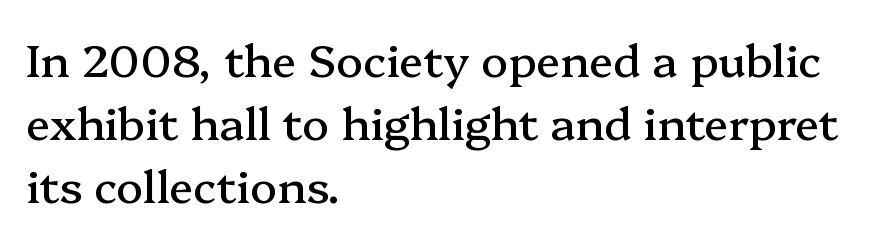
Q: Is the text italic (slanted)? A: No, it is upright.
Q: Is the typeface a serif or a sans-serif typeface? A: Serif.
Q: Is the text underlined? A: No.
Q: How is the paragraph aligned? A: Left-aligned.
Q: Is the spacing between letters normal or unusually wide? A: Normal.
Q: Is the spacing between lines tight, normal or loose? A: Normal.
Q: Width (condensed, normal, or wide)? A: Normal.
Q: Stroke contrast? A: Medium.
Q: x-height? A: Medium.
Q: Monospaced? A: No.
